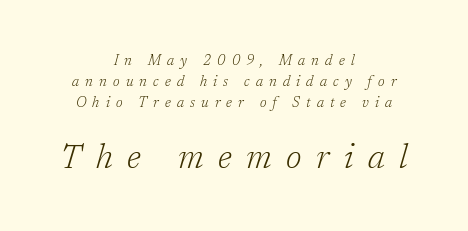
Q: Is the text bold? A: No.
Q: Is the text italic (slanted)? A: Yes, it leans right by about 17 degrees.
Q: Is the typeface a serif or a sans-serif typeface? A: Serif.
Q: Is the text underlined? A: No.
Q: How is the paragraph aligned? A: Centered.
Q: Is the spacing between letters normal or unusually wide? A: Unusually wide.
Q: Is the spacing between lines tight, normal or loose? A: Normal.
Q: Which block of text is set in a larger size, the first (top) or the second (bottom)? A: The second (bottom) one.
Q: Width (condensed, normal, or wide)? A: Normal.
Q: Stroke contrast? A: Low.
Q: x-height? A: Medium.
Q: Monospaced? A: No.
